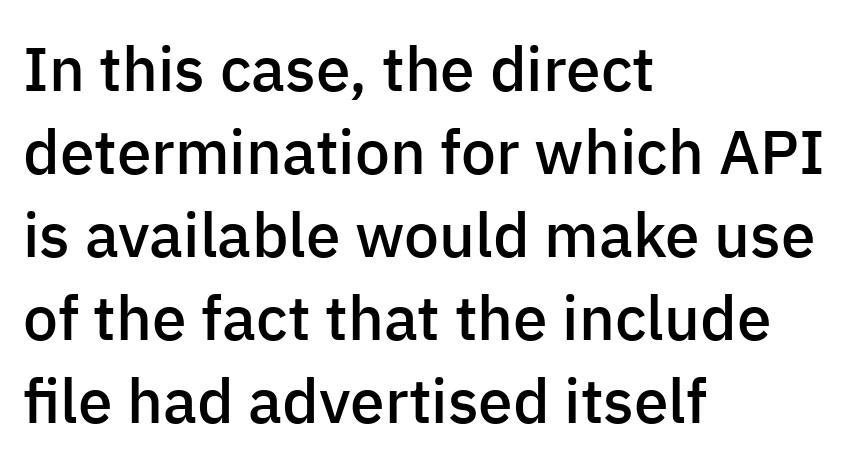
Is this a fixed-width face? No — the glyphs have proportional, varying widths. The string is rendered with underlining switched off. A bit beefed up — I'd call it semibold rather than bold. You can tell it's not italic because the verticals are truly vertical. One glance says typical: line gaps are just what's usual.
